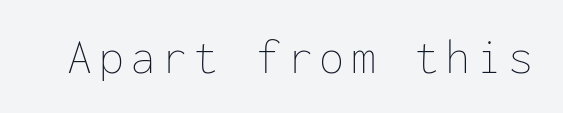
Each letter, wide or thin by design, is forced into the same width here. Ascenders rise straight up at ninety degrees. The space directly below the letters is spotless. Stems and bowls with no extra thickness — not bold.
